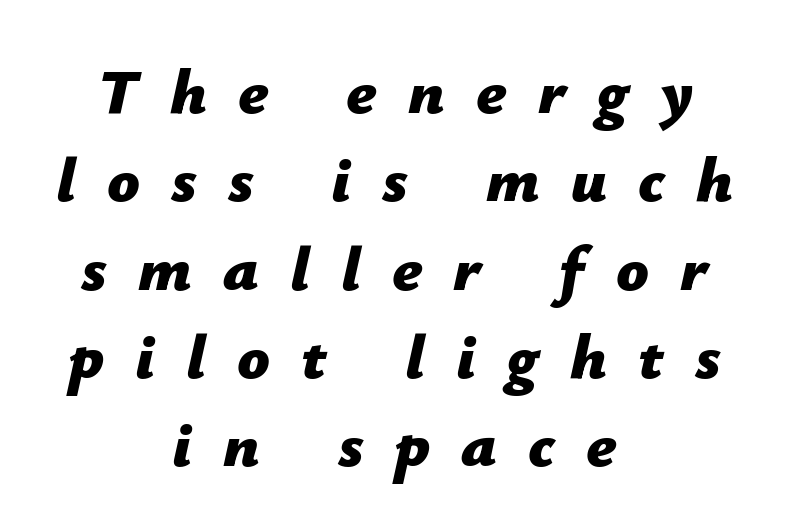
Q: Is the text bold? A: Yes.
Q: Is the text italic (slanted)? A: Yes, it leans right by about 12 degrees.
Q: Is the text underlined? A: No.
Q: How is the paragraph aligned? A: Centered.
Q: Is the spacing between letters normal or unusually wide? A: Unusually wide.
Q: Is the spacing between lines tight, normal or loose? A: Normal.
Q: Width (condensed, normal, or wide)? A: Normal.
Q: Stroke contrast? A: Low.
Q: x-height? A: Medium.
Q: Monospaced? A: No.
